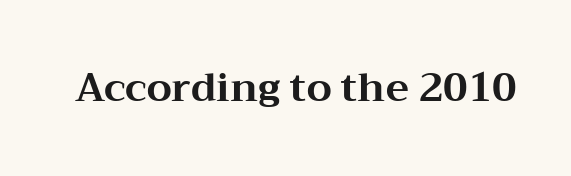
Look at the tracking — it's just the regular setting, nothing added. Designer's note — italics off, roman on. A typesetter would call this proportional, since set widths differ per character. These lines are composed in type with serifs.
